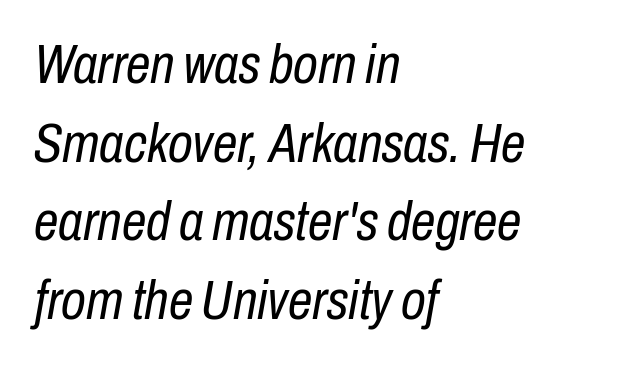
Q: Is the text bold? A: No.
Q: Is the text italic (slanted)? A: Yes, it leans right by about 10 degrees.
Q: Is the text underlined? A: No.
Q: How is the paragraph aligned? A: Left-aligned.
Q: Is the spacing between letters normal or unusually wide? A: Normal.
Q: Is the spacing between lines tight, normal or loose? A: Normal.
Q: Width (condensed, normal, or wide)? A: Condensed.
Q: Stroke contrast? A: Low.
Q: x-height? A: Medium.
Q: Monospaced? A: No.
